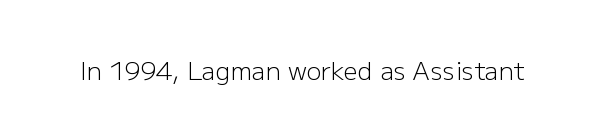
The image shows 25 px text type, upright; set normal letter spacing, not underlined.
